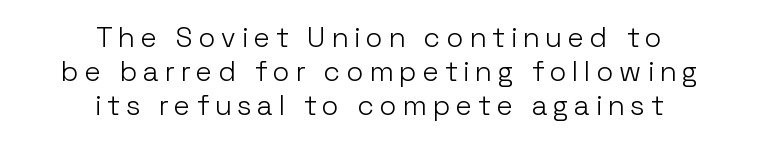
Q: Is the text bold? A: No.
Q: Is the text italic (slanted)? A: No, it is upright.
Q: Is the typeface a serif or a sans-serif typeface? A: Sans-serif.
Q: Is the text underlined? A: No.
Q: How is the paragraph aligned? A: Centered.
Q: Is the spacing between letters normal or unusually wide? A: Unusually wide.
Q: Width (condensed, normal, or wide)? A: Normal.
Q: Stroke contrast? A: Low.
Q: x-height? A: Medium.
Q: Monospaced? A: No.
